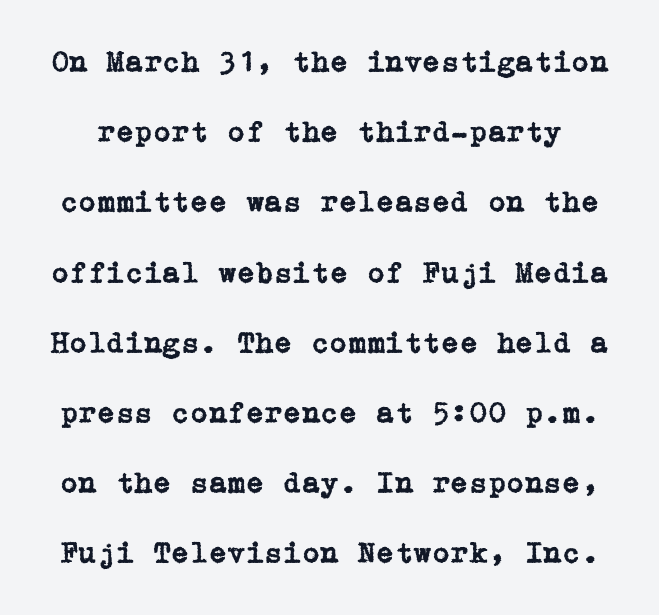
{"serif": "yes", "italic": "no", "width": "normal", "stroke_contrast": "low", "x_height": "medium", "underline": "no", "line_spacing": "loose", "line_spacing_ratio": 2.34, "letter_spacing": "normal", "letter_spacing_em": 0.0, "glyph_px": 30}
